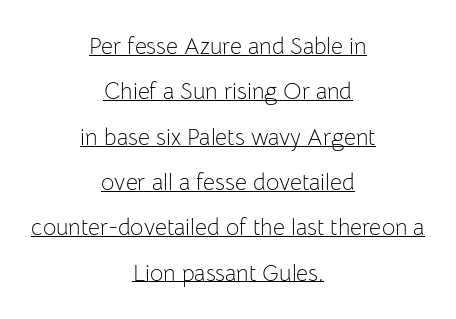
{"italic": "no", "bold": "no", "underline": "yes", "align": "center", "line_spacing": "loose", "line_spacing_ratio": 1.97, "letter_spacing": "normal", "letter_spacing_em": 0.0, "glyph_px": 23}
